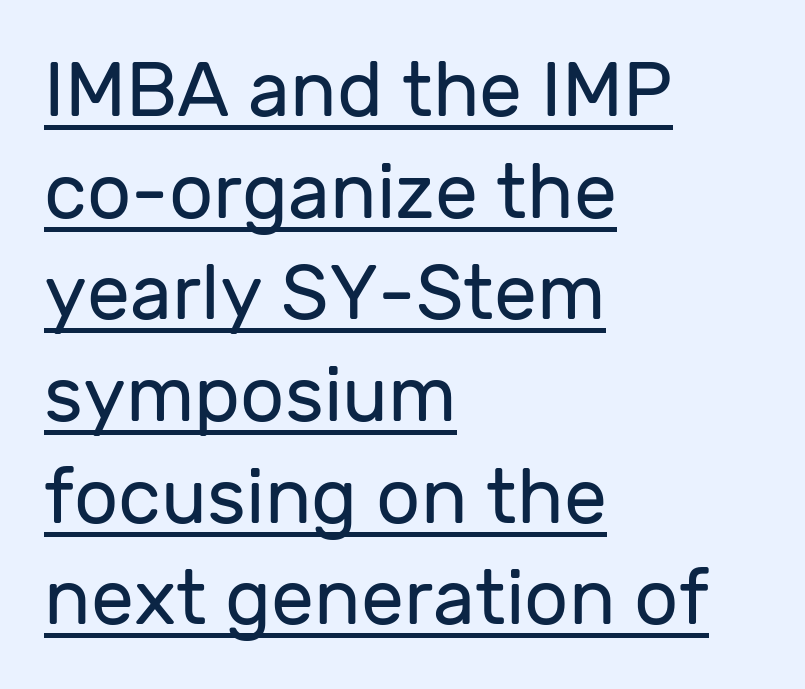
The image shows 77 px regular-weight sans-serif type, upright; set left-aligned, normal line spacing (1.32x), normal letter spacing, underlined; low stroke contrast and a medium x-height.
